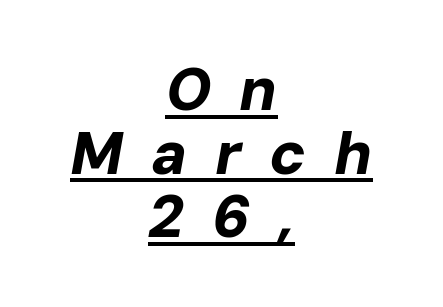
Does the lettering tilt? It does — this is italic. You can see a thin bar hugging the bottom of the glyphs. Notice how thick the strokes are: this is what a full bold looks like. Think of a printed novel: that variable character pitch is what you see here.
